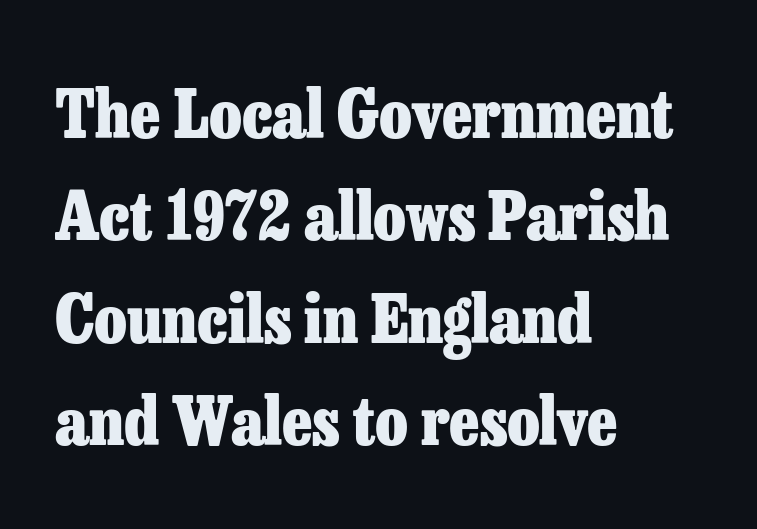
Q: Is the text bold? A: Yes.
Q: Is the text italic (slanted)? A: No, it is upright.
Q: Is the typeface a serif or a sans-serif typeface? A: Serif.
Q: Is the text underlined? A: No.
Q: How is the paragraph aligned? A: Left-aligned.
Q: Is the spacing between letters normal or unusually wide? A: Normal.
Q: Is the spacing between lines tight, normal or loose? A: Normal.
Q: Width (condensed, normal, or wide)? A: Normal.
Q: Stroke contrast? A: Low.
Q: x-height? A: Medium.
Q: Monospaced? A: No.
